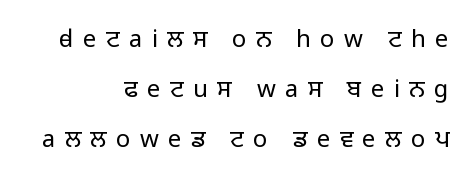
Q: Is the text bold? A: No.
Q: Is the text italic (slanted)? A: No, it is upright.
Q: Is the text underlined? A: No.
Q: How is the paragraph aligned? A: Right-aligned.
Q: Is the spacing between letters normal or unusually wide? A: Unusually wide.
Q: Is the spacing between lines tight, normal or loose? A: Loose.
